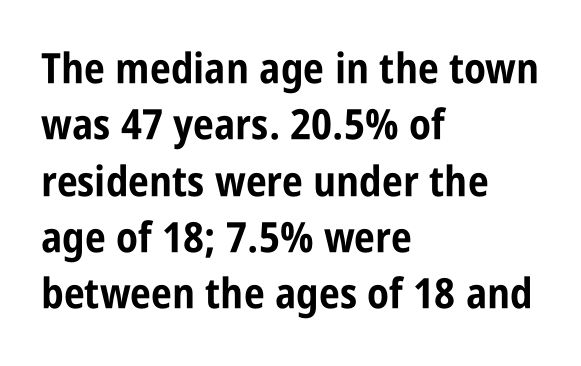
Whoever set this chose a conventional vertical rhythm. This sample is left-justified, so line endings fall wherever the words run out. Unmarked baselines from the first word to the last. A typesetter would call this proportional, since set widths differ per character. Heavy-handed strokes throughout: this text is bold. Does extra space separate the letters? No, they use regular spacing.
